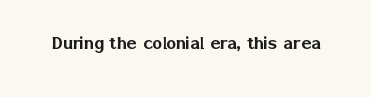
{"italic": "no", "underline": "no", "letter_spacing": "normal", "letter_spacing_em": 0.0, "glyph_px": 21}
